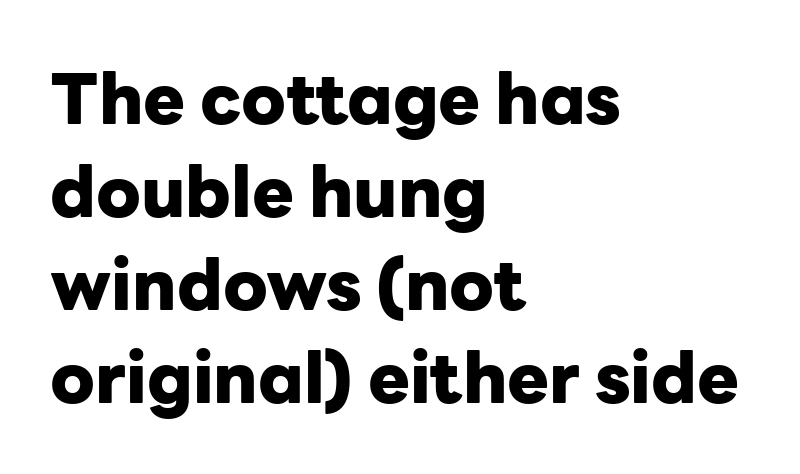
{"serif": "no", "italic": "no", "bold": "yes", "weight": "heavy", "width": "normal", "stroke_contrast": "low", "x_height": "medium", "monospaced": "no", "underline": "no", "align": "left", "line_spacing": "normal", "line_spacing_ratio": 1.33, "letter_spacing": "normal", "letter_spacing_em": 0.0, "glyph_px": 70}
